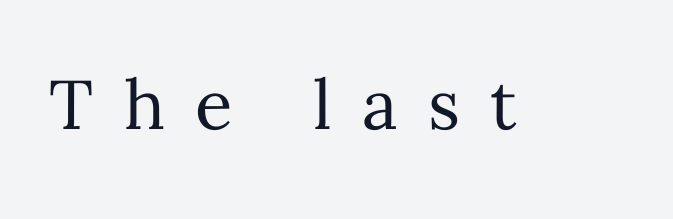
The image shows 69 px regular-weight type, upright; set unusually wide letter spacing (+0.44 em), not underlined; medium stroke contrast and a medium x-height.
